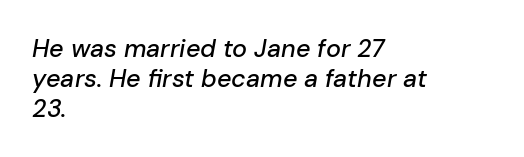
Q: Is the text italic (slanted)? A: Yes, it leans right by about 10 degrees.
Q: Is the text underlined? A: No.
Q: How is the paragraph aligned? A: Left-aligned.
Q: Is the spacing between letters normal or unusually wide? A: Normal.
